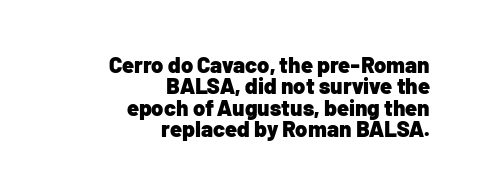
{"italic": "no", "bold": "yes", "underline": "no", "align": "right", "line_spacing": "tight", "line_spacing_ratio": 0.97, "letter_spacing": "normal", "letter_spacing_em": 0.0, "glyph_px": 22}
